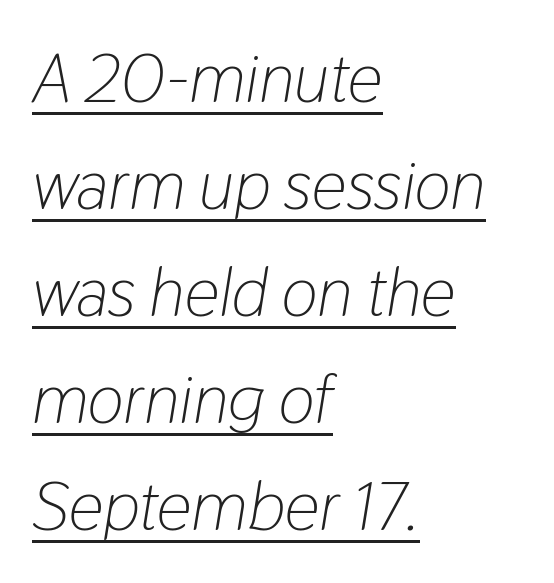
The image shows 69 px light, condensed type, italic (leaning right); set left-aligned, normal line spacing (1.55x), normal letter spacing, underlined; low stroke contrast and a medium x-height.
